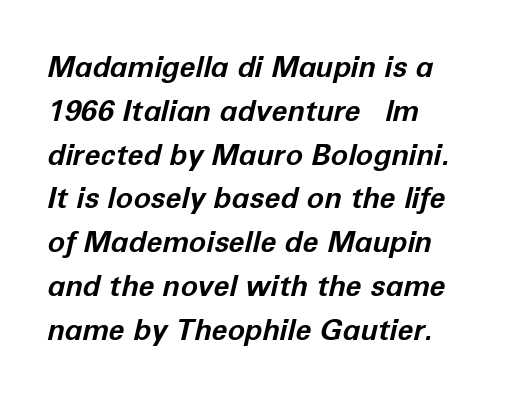
Strokes here are thick enough to call this a true bold. The paragraph shown leans on its left margin. Short note: letters normally spaced. This sample has the flowing, uneven cadence of proportional lettering.
